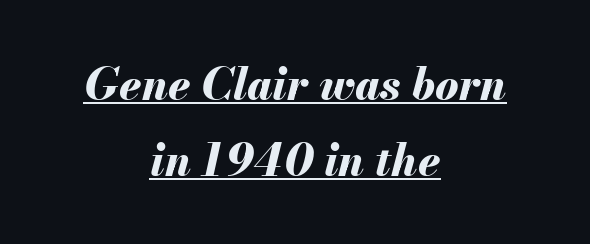
The image shows 44 px bold type, italic (leaning right); set centered, line spacing 1.72x, normal letter spacing, underlined; medium stroke contrast and a small x-height.
